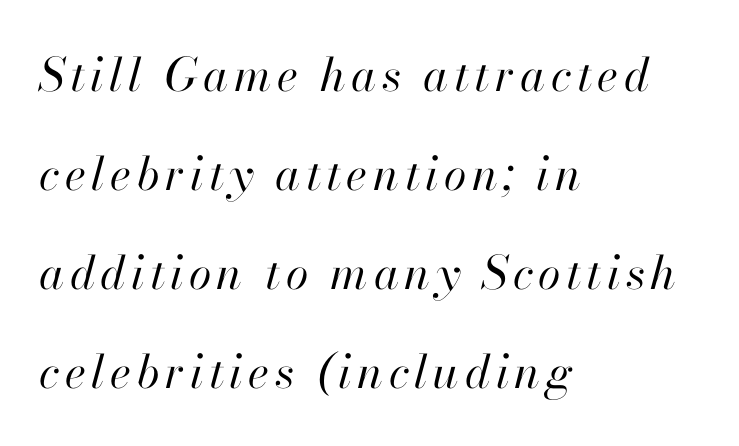
Q: Is the text bold? A: No.
Q: Is the text italic (slanted)? A: Yes, it leans right by about 13 degrees.
Q: Is the text underlined? A: No.
Q: How is the paragraph aligned? A: Left-aligned.
Q: Is the spacing between lines tight, normal or loose? A: Loose.
Q: Width (condensed, normal, or wide)? A: Normal.
Q: Stroke contrast? A: High.
Q: x-height? A: Small.
Q: Monospaced? A: No.
